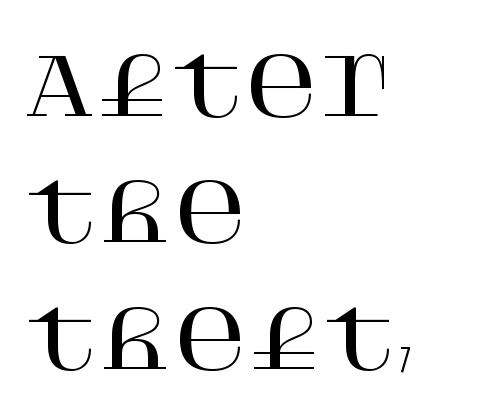
{"serif": "yes", "italic": "no", "width": "normal", "stroke_contrast": "high", "x_height": "large", "underline": "no", "align": "left", "line_spacing": "normal", "line_spacing_ratio": 1.58, "letter_spacing": "normal", "letter_spacing_em": 0.0, "glyph_px": 80}
